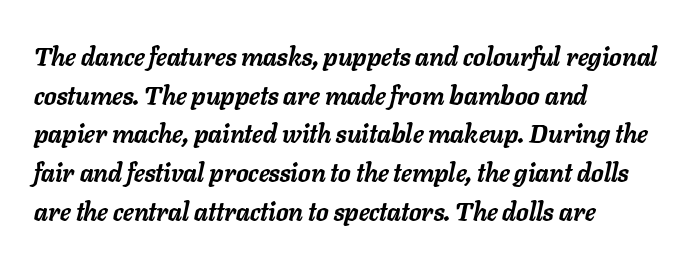
The image shows 25 px bold type, italic (leaning right); set left-aligned, normal line spacing (1.55x), normal letter spacing, not underlined.
